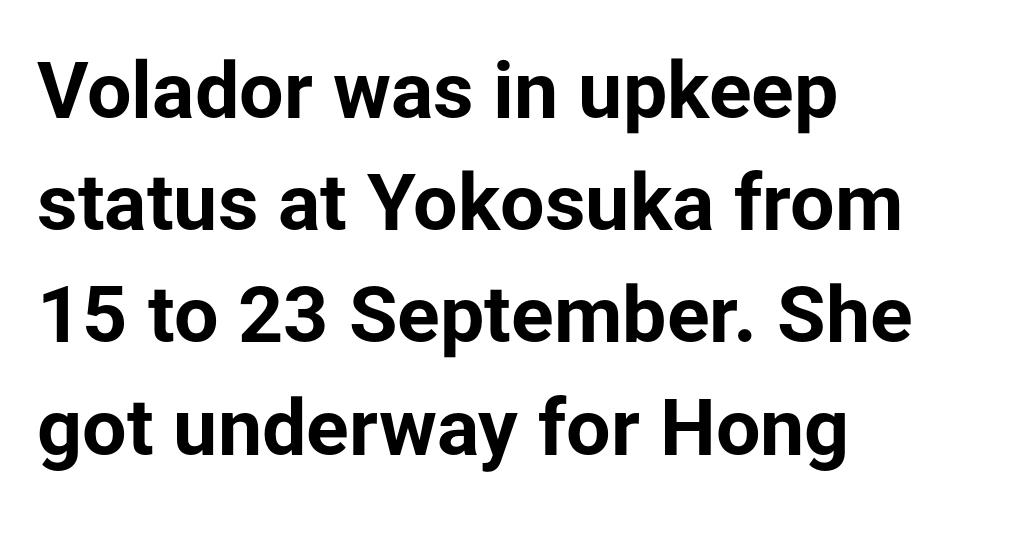
The image shows 79 px bold sans-serif type, upright; set left-aligned, normal line spacing (1.42x), normal letter spacing, not underlined; low stroke contrast and a medium x-height.
